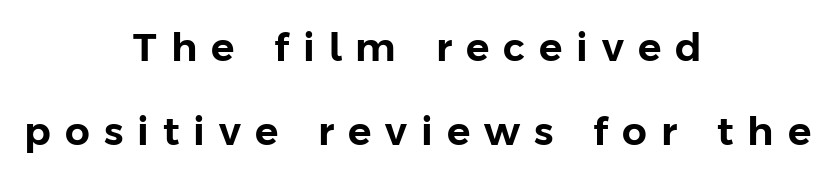
{"serif": "no", "italic": "no", "width": "normal", "stroke_contrast": "low", "x_height": "medium", "monospaced": "no", "underline": "no", "align": "center", "line_spacing": "loose", "line_spacing_ratio": 2.15, "letter_spacing": "wide", "letter_spacing_em": 0.36, "glyph_px": 39}
